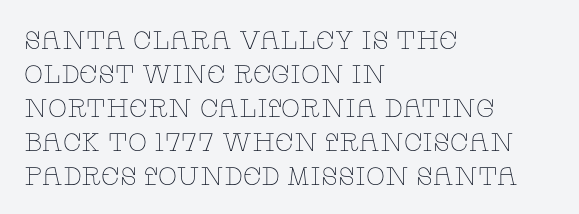
A normal amount of white space separates one row of letters from the next. Honestly, the letter spacing is just normal — you wouldn't notice it. The font's upright variant was chosen for this text. Is this a heavy cut? Hardly; it is regular or lighter. Caption: multi-line text, flush left, ragged right.
